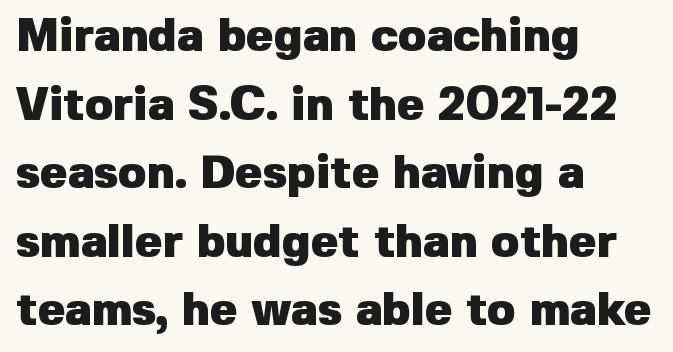
The image shows 46 px heavy sans-serif type, upright; set left-aligned, normal line spacing (1.49x), normal letter spacing, not underlined; low stroke contrast and a medium x-height.
